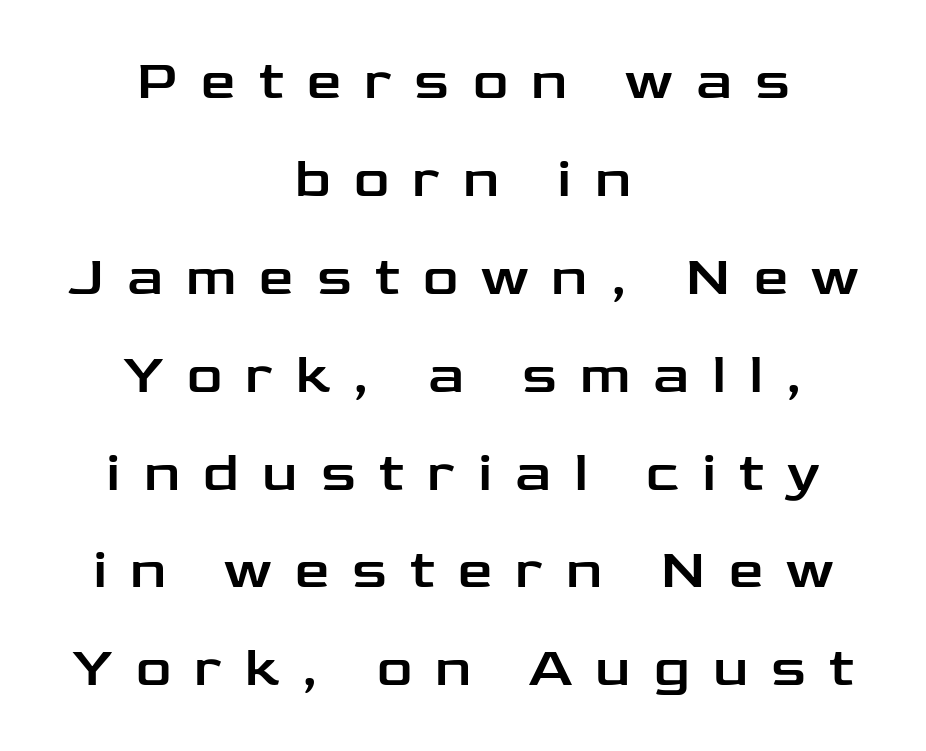
The image shows 55 px wide sans-serif type, upright; set centered, line spacing 1.78x, unusually wide letter spacing (+0.42 em), not underlined; low stroke contrast and a medium x-height.
